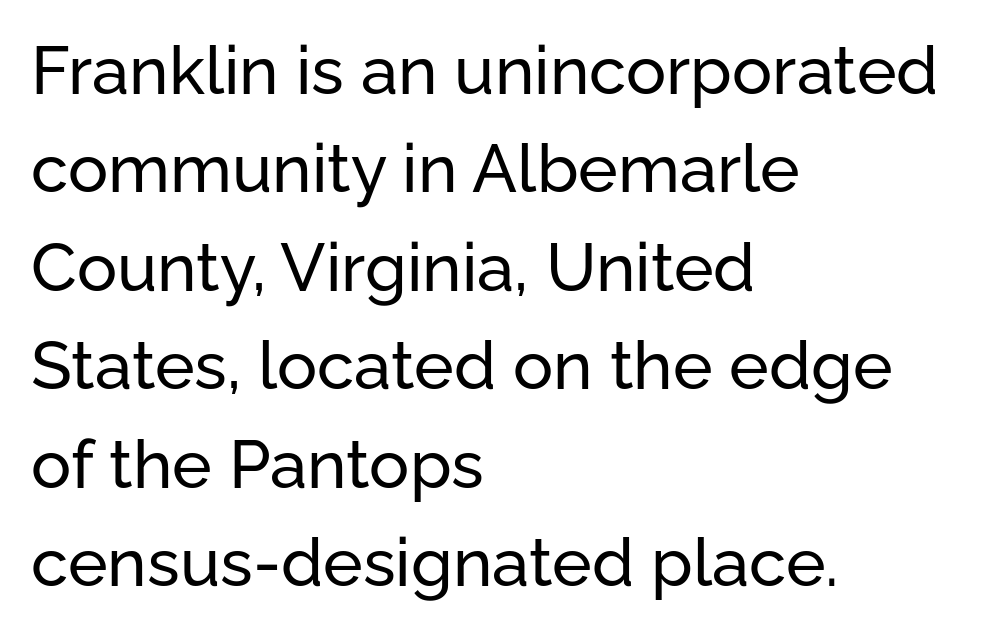
Q: Is the text italic (slanted)? A: No, it is upright.
Q: Is the typeface a serif or a sans-serif typeface? A: Sans-serif.
Q: Is the text underlined? A: No.
Q: How is the paragraph aligned? A: Left-aligned.
Q: Is the spacing between letters normal or unusually wide? A: Normal.
Q: Is the spacing between lines tight, normal or loose? A: Normal.
Q: Width (condensed, normal, or wide)? A: Normal.
Q: Stroke contrast? A: Low.
Q: x-height? A: Medium.
Q: Monospaced? A: No.
